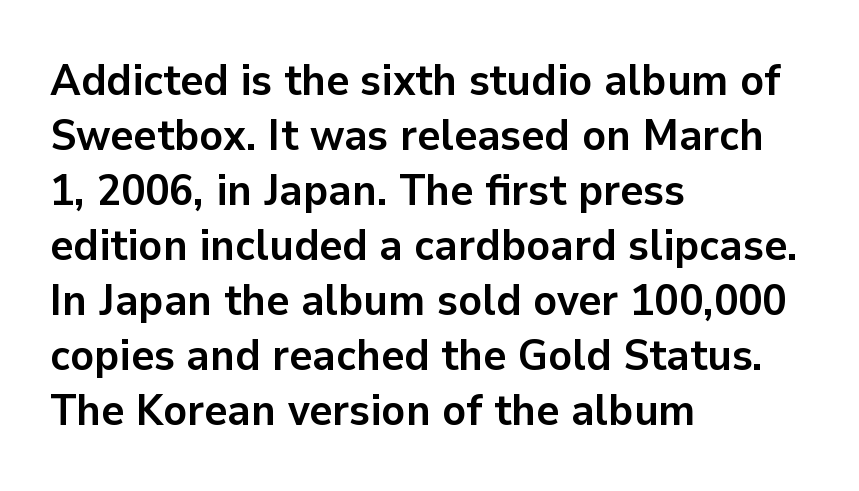
{"serif": "no", "italic": "no", "bold": "yes", "weight": "semibold", "width": "normal", "stroke_contrast": "low", "x_height": "medium", "monospaced": "no", "underline": "no", "align": "left", "line_spacing": "normal", "line_spacing_ratio": 1.25, "letter_spacing": "normal", "letter_spacing_em": 0.0, "glyph_px": 44}
